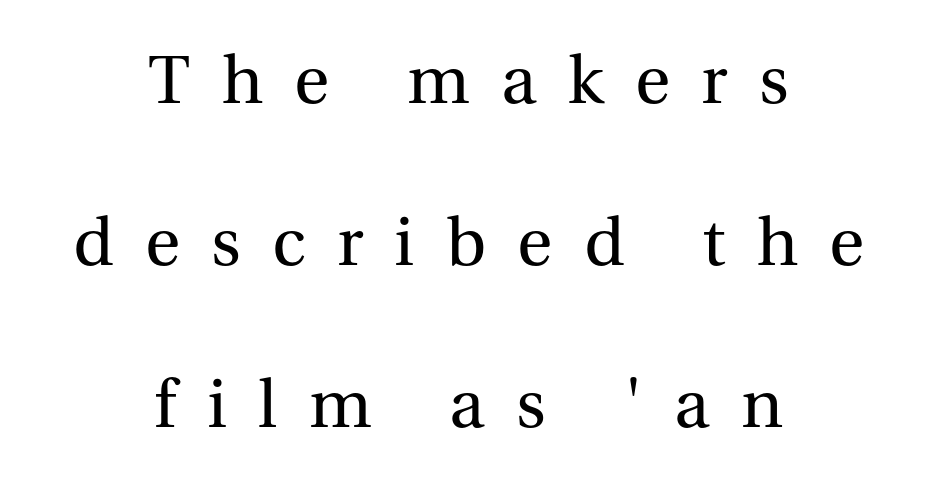
Looks like regular typesetting: each glyph gets only the width it needs. Teacher's note: observe the equal gaps on both sides — that is centered alignment. Underline: absent. Stems here are at most as thick as an everyday book face. Line spacing here is loose.
